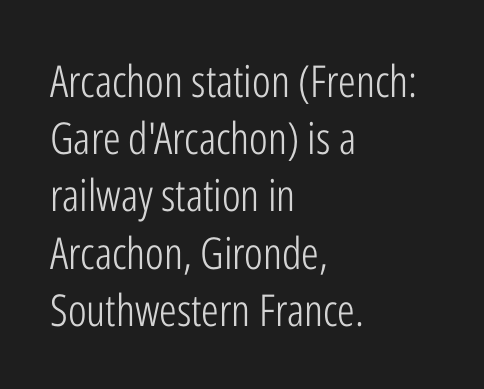
The image shows 44 px light, condensed sans-serif type, upright; set left-aligned, normal line spacing (1.3x), normal letter spacing, not underlined; low stroke contrast and a medium x-height.
